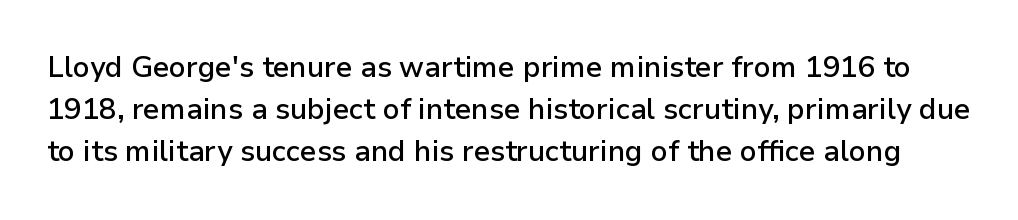
{"serif": "no", "italic": "no", "bold": "semi", "weight": "semibold", "width": "normal", "stroke_contrast": "low", "x_height": "medium", "monospaced": "no", "underline": "no", "line_spacing": "normal", "line_spacing_ratio": 1.45, "letter_spacing": "normal", "letter_spacing_em": 0.0, "glyph_px": 29}
